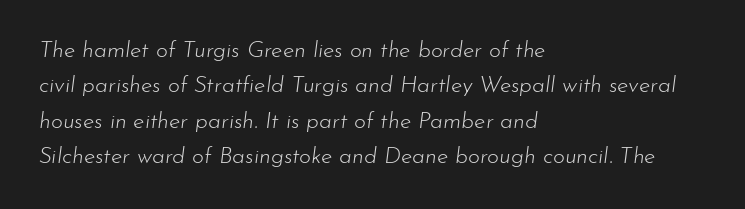
The image shows 23 px text type, italic (leaning right); set left-aligned, normal line spacing (1.54x), normal letter spacing, not underlined.
